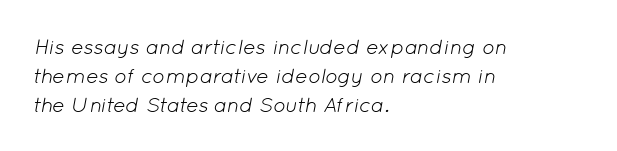
The image shows 21 px text type, italic (leaning right); set left-aligned, normal line spacing (1.37x), normal letter spacing, not underlined.
